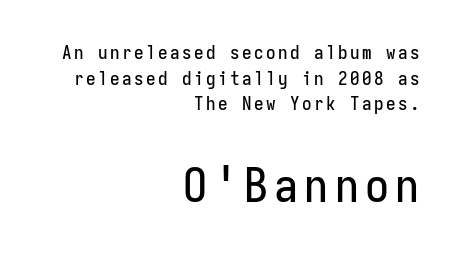
This is the regular roman posture of the typeface. Regarding leading, the lines here are spaced in the standard way. The area under the type is left untouched. Fixed-width glyphs throughout — classic coding-font behaviour. These two chunks differ in scale, with the bottom chunk taking the larger measure. Caption: multi-line text, flush right, ragged left.
